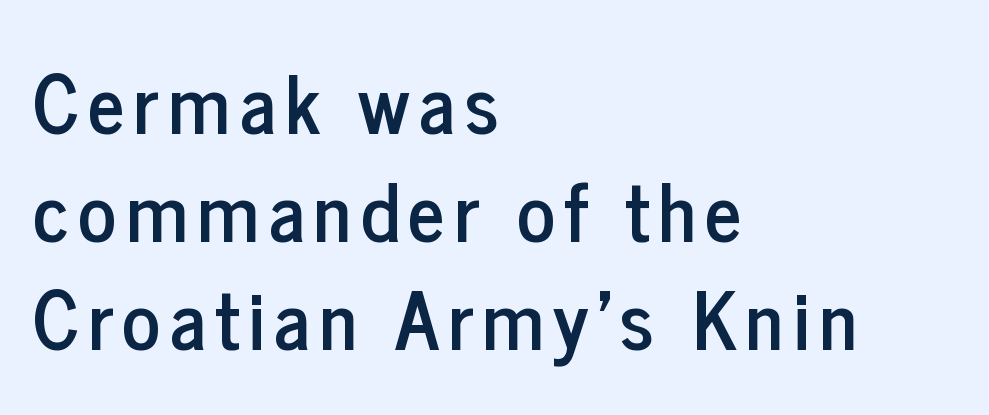
Q: Is the text italic (slanted)? A: No, it is upright.
Q: Is the typeface a serif or a sans-serif typeface? A: Sans-serif.
Q: Is the text underlined? A: No.
Q: How is the paragraph aligned? A: Left-aligned.
Q: Is the spacing between lines tight, normal or loose? A: Normal.
Q: Width (condensed, normal, or wide)? A: Condensed.
Q: Stroke contrast? A: Low.
Q: x-height? A: Medium.
Q: Monospaced? A: No.
